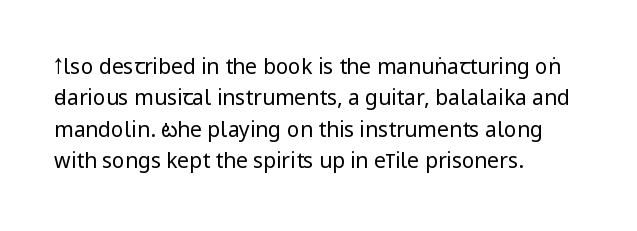
Ordinary non-slanted type is in use. Honestly, the row spacing looks completely unremarkable. These lines keep a tight, regular rhythm from letter to letter. These lines stack with their left ends in a neat column.
